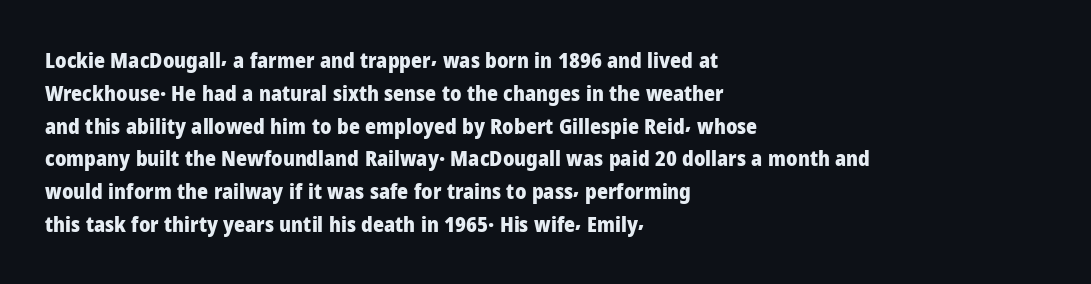
{"italic": "no", "bold": "yes", "underline": "no", "align": "left", "line_spacing": "normal", "line_spacing_ratio": 1.56, "letter_spacing": "normal", "letter_spacing_em": 0.0, "glyph_px": 21}
